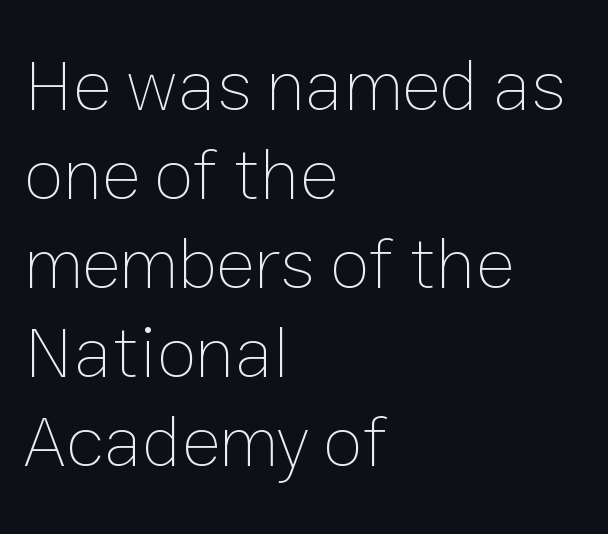
The image shows 73 px thin type, upright; set left-aligned, line spacing 1.22x, normal letter spacing, not underlined; low stroke contrast and a medium x-height.
